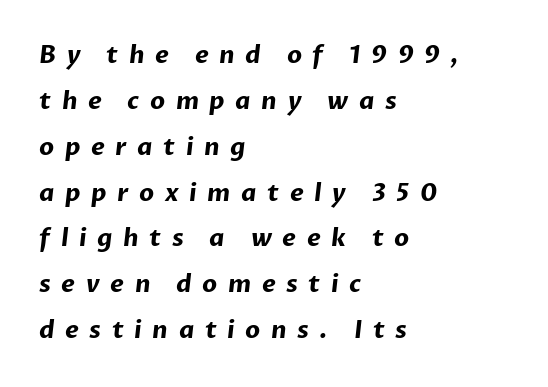
The image shows 24 px bold type; set left-aligned, loose line spacing (1.91x), unusually wide letter spacing (+0.44 em), not underlined.
